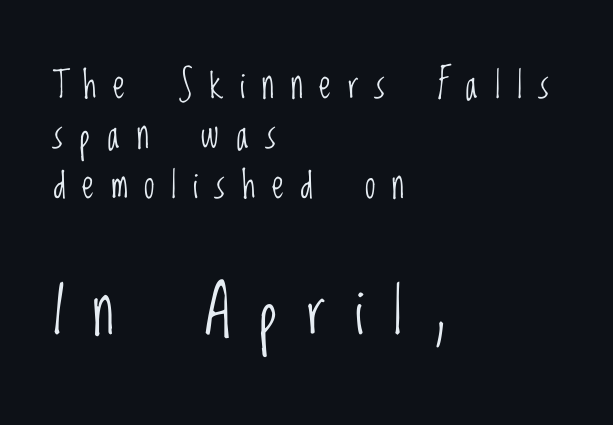
The horizontal fit of the characters is loose and conspicuously gappy. Which of the two is more prominent by size? The second, at the bottom. The foot of each line stays bare and open. Does the lettering tilt? It doesn't — this is upright. Here the designer chose a conventional face with non-uniform glyph widths. Summary of weight: not heavy and not bold.
